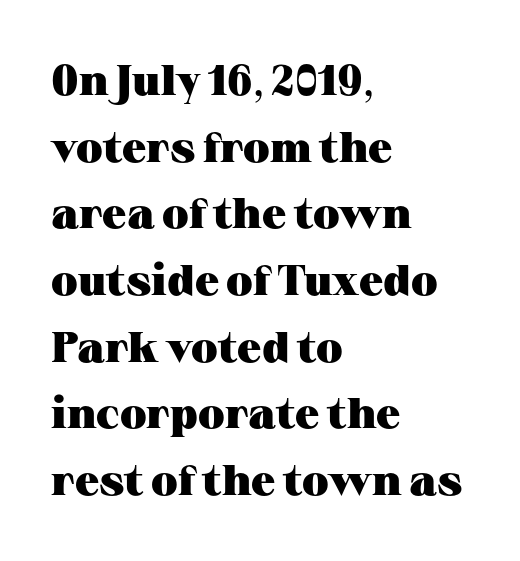
The image shows 43 px heavy, wide serif type, upright; set left-aligned, normal line spacing (1.55x), normal letter spacing, not underlined; medium stroke contrast and a medium x-height.
